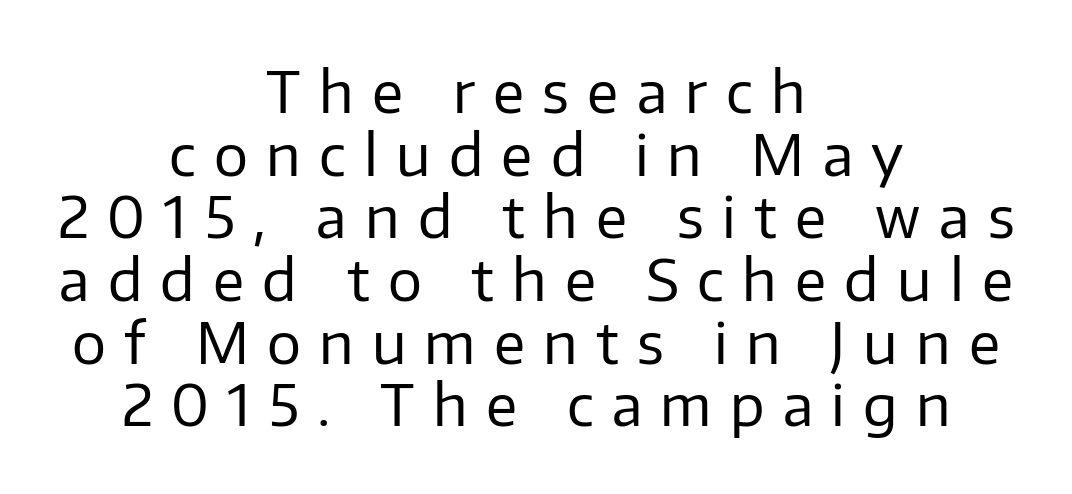
Unlike a traditional serif, this face leaves its strokes unadorned. The horizontal fit of the characters is loose and conspicuously gappy. The space directly below the letters is spotless. The lines in this sample share a center point and differ in where they start and stop. Regarding leading, the lines here are crowded together. The passage shown is not bold in any degree.
